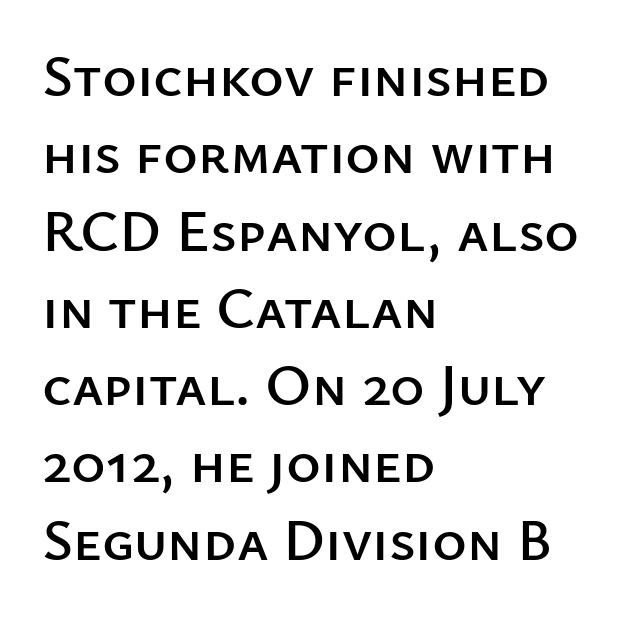
I'd call this a sans setting — the letters go barefoot. The rendering uses natural spacing where letterforms have individual widths. Posture: upright roman. Descender tails drop into unmarked territory. Baseline-to-baseline distance is the conventional proportion of letter height.
